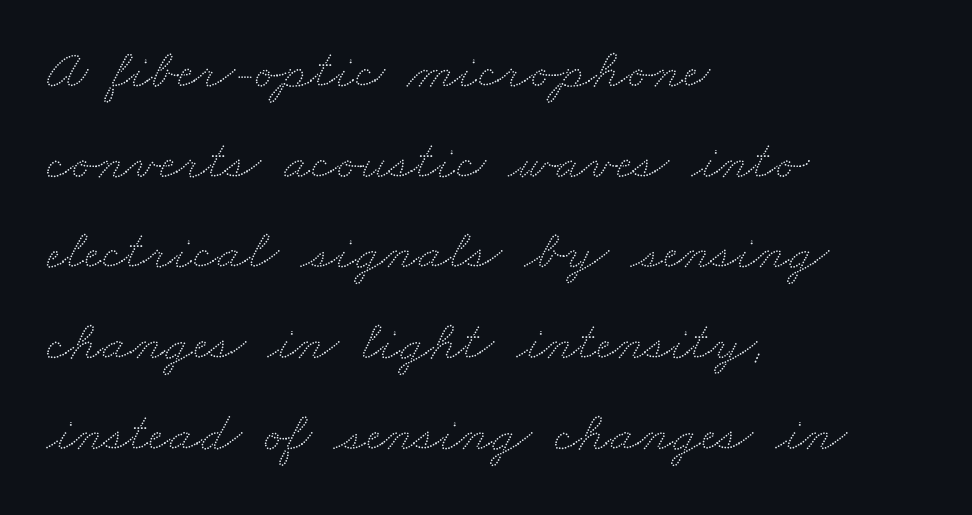
Letters rest on an invisible, unmarked baseline. The paragraph shown leans on its left margin. Each letter keeps its own natural width here, so spacing adapts to shape. Here the glyphs are tracked normally, forming tight word shapes. The line-height multiplier appears to be the usual default.
